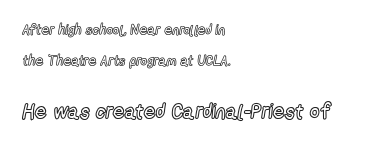
Q: Is the text italic (slanted)? A: Yes.
Q: Is the text underlined? A: No.
Q: How is the paragraph aligned? A: Left-aligned.
Q: Is the spacing between letters normal or unusually wide? A: Normal.
Q: Is the spacing between lines tight, normal or loose? A: Loose.
Q: Which block of text is set in a larger size, the first (top) or the second (bottom)? A: The second (bottom) one.
